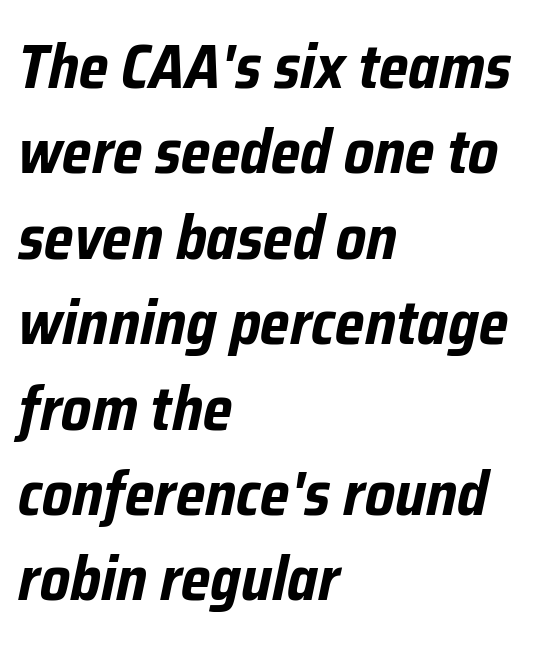
{"italic": "yes", "lean": "right", "slant_degrees": 12, "bold": "yes", "weight": "bold", "width": "condensed", "stroke_contrast": "low", "x_height": "medium", "monospaced": "no", "underline": "no", "align": "left", "line_spacing": "normal", "line_spacing_ratio": 1.4, "letter_spacing": "normal", "letter_spacing_em": 0.0, "glyph_px": 61}
